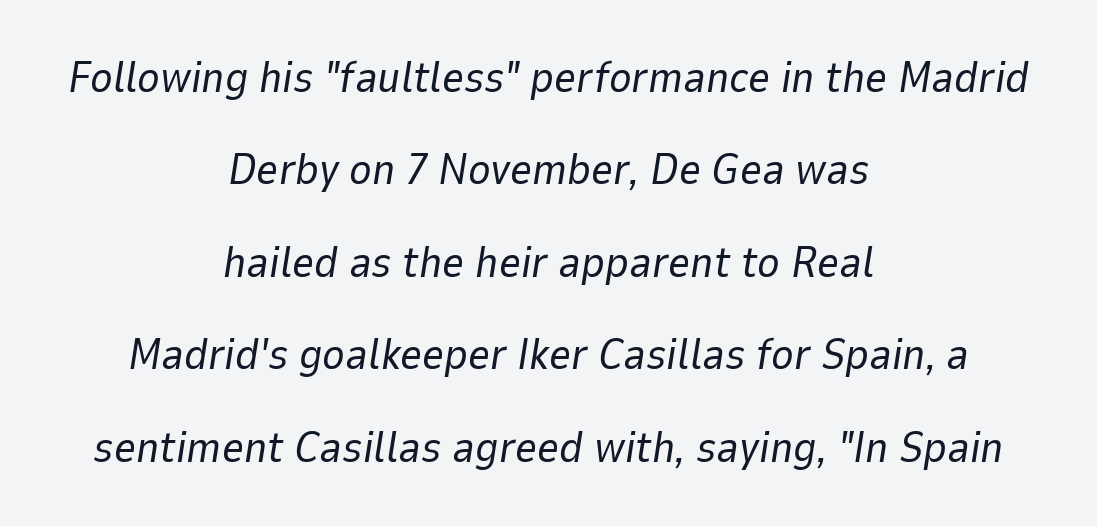
Q: Is the text bold? A: No.
Q: Is the text italic (slanted)? A: Yes, it leans right by about 9 degrees.
Q: Is the text underlined? A: No.
Q: How is the paragraph aligned? A: Centered.
Q: Is the spacing between letters normal or unusually wide? A: Normal.
Q: Is the spacing between lines tight, normal or loose? A: Loose.
Q: Width (condensed, normal, or wide)? A: Normal.
Q: Stroke contrast? A: Low.
Q: x-height? A: Medium.
Q: Monospaced? A: No.
